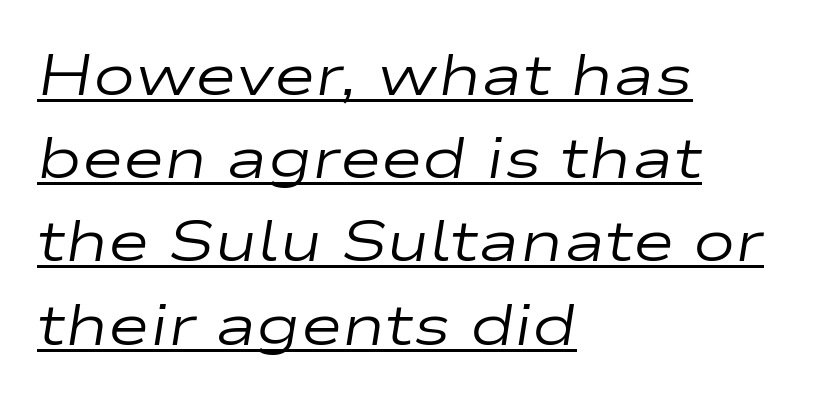
{"italic": "yes", "lean": "right", "slant_degrees": 9, "bold": "no", "weight": "regular", "width": "wide", "stroke_contrast": "low", "x_height": "medium", "monospaced": "no", "underline": "yes", "align": "left", "line_spacing": "normal", "line_spacing_ratio": 1.46, "letter_spacing": "normal", "letter_spacing_em": 0.0, "glyph_px": 57}
